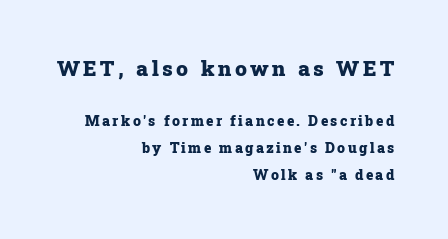
Is the block centered? No — it sits flush against the right margin. Beneath every word, the page is bare. Which of the two is more prominent by size? The first, at the top. Does the leading feel generous? Absolutely, it's lavish. In terms of posture, this sample is upright. The glyphs have the mass of a bold cut.
